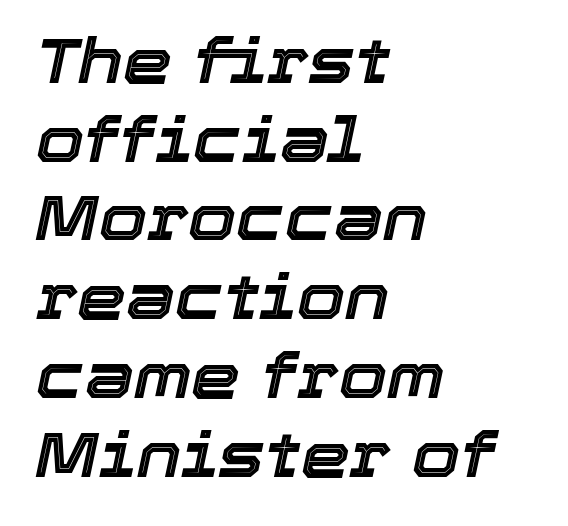
The image shows 62 px text type, italic (leaning right); set left-aligned, normal line spacing (1.27x), normal letter spacing, not underlined; a medium x-height.
